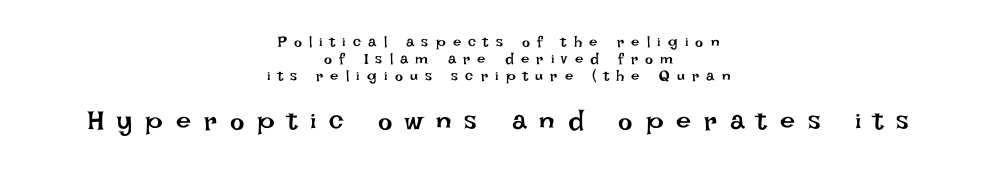
Q: Is the text bold? A: No.
Q: Is the text italic (slanted)? A: No, it is upright.
Q: Is the text underlined? A: No.
Q: How is the paragraph aligned? A: Centered.
Q: Is the spacing between letters normal or unusually wide? A: Unusually wide.
Q: Is the spacing between lines tight, normal or loose? A: Tight.
Q: Which block of text is set in a larger size, the first (top) or the second (bottom)? A: The second (bottom) one.
